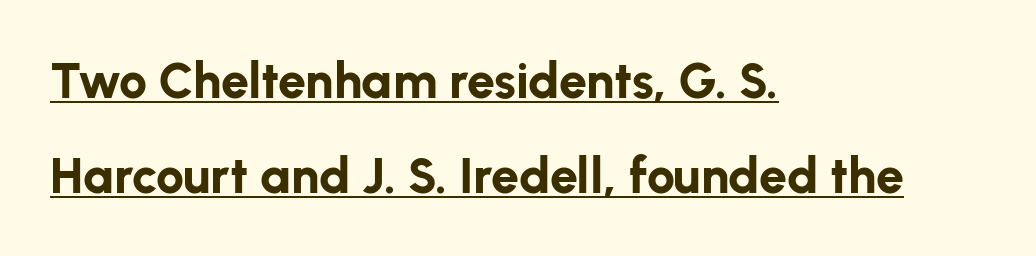
Q: Is the text bold? A: Yes.
Q: Is the text italic (slanted)? A: No, it is upright.
Q: Is the typeface a serif or a sans-serif typeface? A: Sans-serif.
Q: Is the text underlined? A: Yes.
Q: How is the paragraph aligned? A: Left-aligned.
Q: Is the spacing between letters normal or unusually wide? A: Normal.
Q: Is the spacing between lines tight, normal or loose? A: Loose.
Q: Width (condensed, normal, or wide)? A: Normal.
Q: Stroke contrast? A: Low.
Q: x-height? A: Medium.
Q: Monospaced? A: No.
